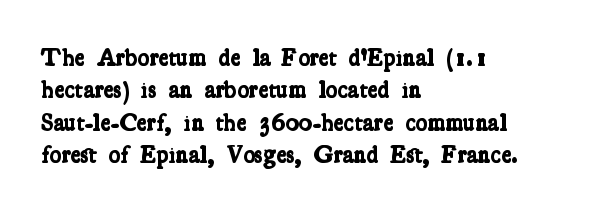
Q: Is the text bold? A: Yes.
Q: Is the text underlined? A: No.
Q: How is the paragraph aligned? A: Left-aligned.
Q: Is the spacing between letters normal or unusually wide? A: Normal.
Q: Is the spacing between lines tight, normal or loose? A: Normal.
